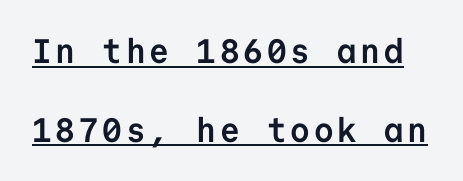
Check the space under the baseline: a stroke is drawn there. These words are printed bold, with thick strokes throughout. Type style note: lacks serifs. Reading down the column, the eye jumps a long way to each next line. The passage shown is typed in a monospace face where columns stay perfectly aligned.
